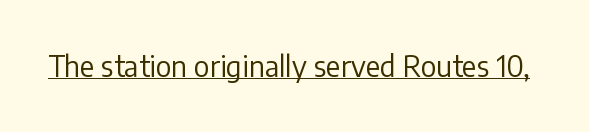
The image shows 28 px regular-weight sans-serif type, upright; set normal letter spacing, underlined; low stroke contrast and a medium x-height.
